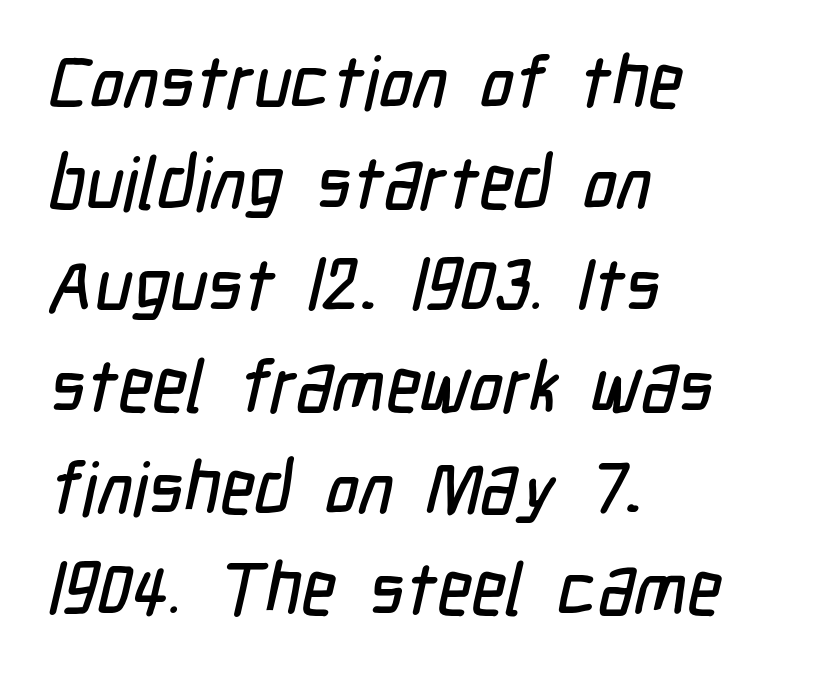
The strip under each line holds only bare page. Are there feet on the stems? There aren't — it's a sans. The rendering anchors every line to the left-hand side. The passage shown stacks its lines at a standard gap. Looks like regular typesetting: each glyph gets only the width it needs.
